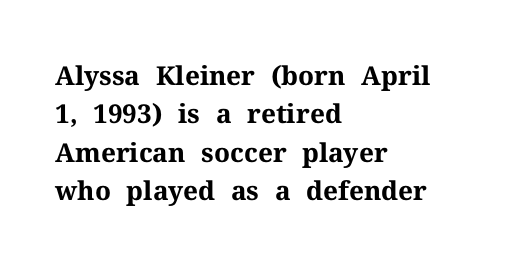
Q: Is the text bold? A: Yes.
Q: Is the text italic (slanted)? A: No, it is upright.
Q: Is the text underlined? A: No.
Q: How is the paragraph aligned? A: Left-aligned.
Q: Is the spacing between letters normal or unusually wide? A: Normal.
Q: Is the spacing between lines tight, normal or loose? A: Normal.
